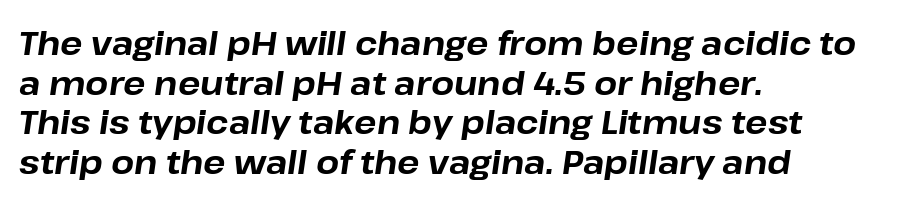
{"italic": "yes", "lean": "right", "slant_degrees": 8, "bold": "yes", "weight": "bold", "width": "normal", "stroke_contrast": "low", "x_height": "medium", "monospaced": "no", "underline": "no", "align": "left", "line_spacing_ratio": 1.2, "letter_spacing": "normal", "letter_spacing_em": 0.0, "glyph_px": 33}
